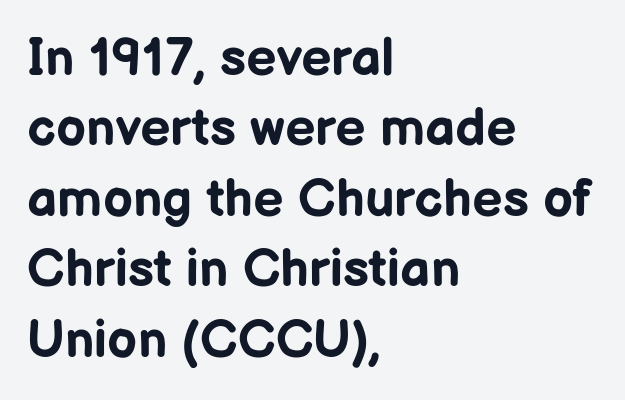
Q: Is the text bold? A: Yes.
Q: Is the text italic (slanted)? A: No, it is upright.
Q: Is the typeface a serif or a sans-serif typeface? A: Sans-serif.
Q: Is the text underlined? A: No.
Q: How is the paragraph aligned? A: Left-aligned.
Q: Is the spacing between letters normal or unusually wide? A: Normal.
Q: Is the spacing between lines tight, normal or loose? A: Normal.
Q: Width (condensed, normal, or wide)? A: Normal.
Q: Stroke contrast? A: Low.
Q: x-height? A: Medium.
Q: Monospaced? A: No.
